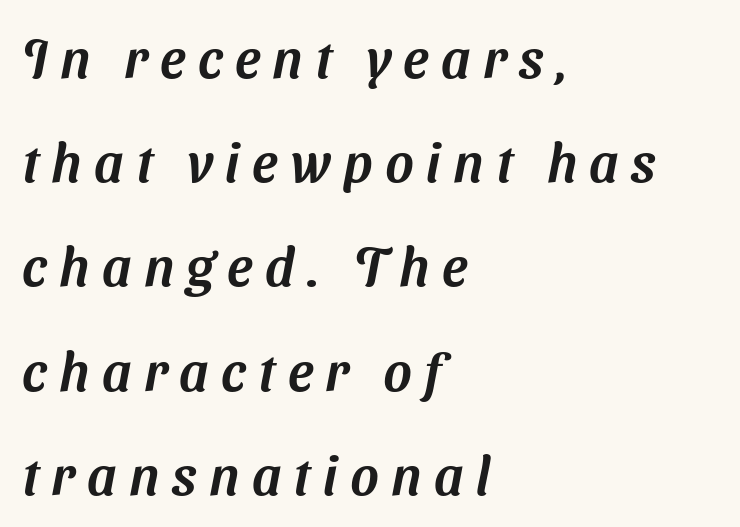
Q: Is the typeface a serif or a sans-serif typeface? A: Sans-serif.
Q: Is the text underlined? A: No.
Q: How is the paragraph aligned? A: Left-aligned.
Q: Is the spacing between letters normal or unusually wide? A: Unusually wide.
Q: Is the spacing between lines tight, normal or loose? A: Loose.
Q: Width (condensed, normal, or wide)? A: Normal.
Q: Stroke contrast? A: Medium.
Q: x-height? A: Medium.
Q: Monospaced? A: No.
